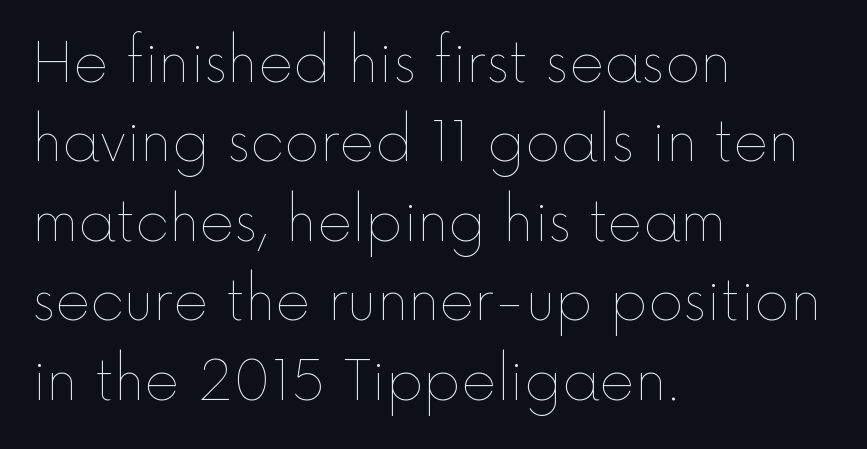
The image shows 54 px thin type, upright; set left-aligned, normal line spacing (1.47x), normal letter spacing, not underlined; a medium x-height.
